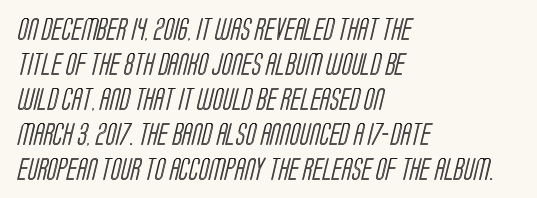
The image shows 23 px text type; set left-aligned, normal line spacing (1.52x), normal letter spacing, not underlined.
